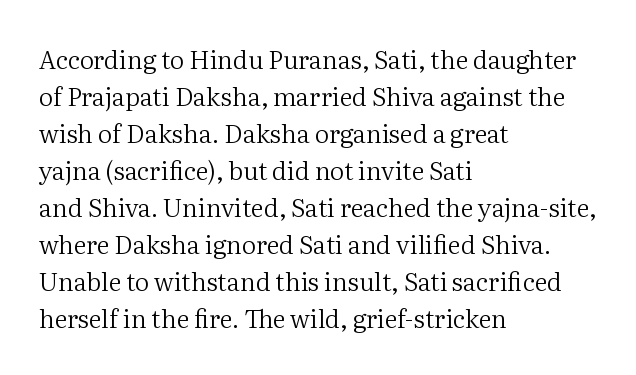
Q: Is the text bold? A: No.
Q: Is the text italic (slanted)? A: No, it is upright.
Q: Is the text underlined? A: No.
Q: How is the paragraph aligned? A: Left-aligned.
Q: Is the spacing between letters normal or unusually wide? A: Normal.
Q: Is the spacing between lines tight, normal or loose? A: Normal.
